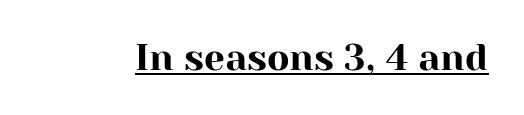
{"serif": "yes", "italic": "no", "width": "normal", "stroke_contrast": "high", "x_height": "medium", "monospaced": "no", "underline": "yes", "letter_spacing": "normal", "letter_spacing_em": 0.0, "glyph_px": 37}
